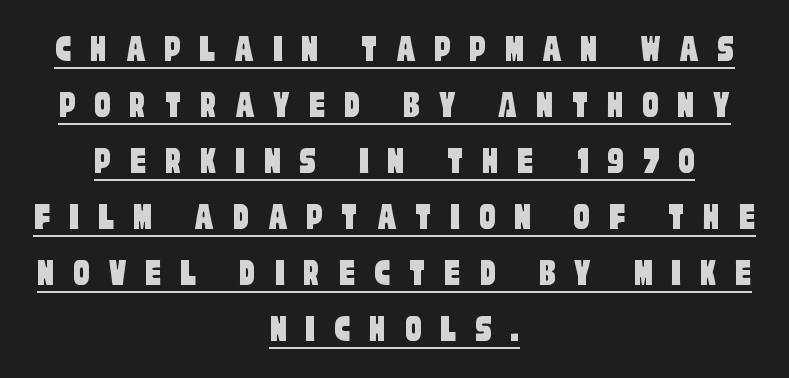
Q: Is the typeface a serif or a sans-serif typeface? A: Sans-serif.
Q: Is the text underlined? A: Yes.
Q: How is the paragraph aligned? A: Centered.
Q: Is the spacing between letters normal or unusually wide? A: Unusually wide.
Q: Is the spacing between lines tight, normal or loose? A: Normal.
Q: Width (condensed, normal, or wide)? A: Condensed.
Q: Stroke contrast? A: Low.
Q: x-height? A: Large.
Q: Monospaced? A: No.
